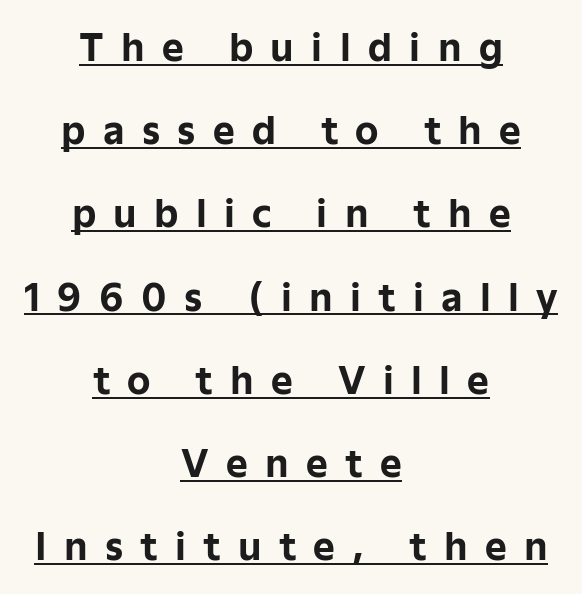
{"serif": "no", "italic": "no", "bold": "yes", "weight": "bold", "width": "normal", "stroke_contrast": "low", "x_height": "medium", "monospaced": "no", "underline": "yes", "align": "center", "line_spacing": "loose", "line_spacing_ratio": 2.25, "letter_spacing": "wide", "letter_spacing_em": 0.47, "glyph_px": 37}
